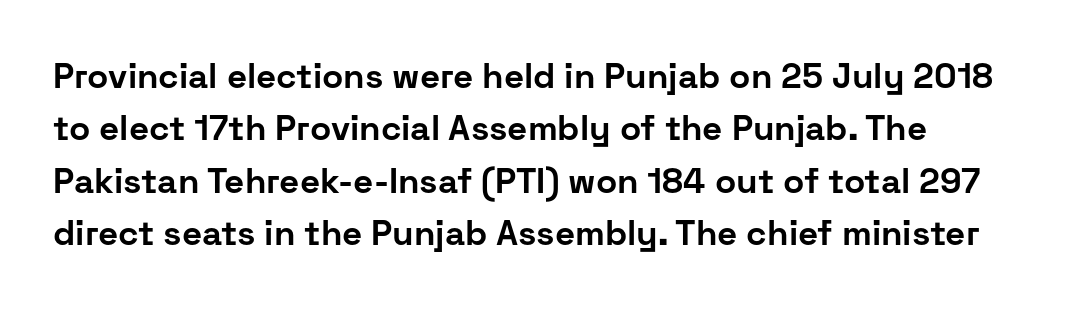
The image shows 35 px bold sans-serif type, upright; set normal line spacing (1.5x), normal letter spacing, not underlined; low stroke contrast and a medium x-height.
